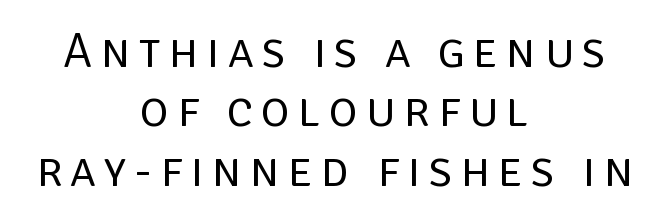
Q: Is the text bold? A: No.
Q: Is the text italic (slanted)? A: No, it is upright.
Q: Is the typeface a serif or a sans-serif typeface? A: Sans-serif.
Q: Is the text underlined? A: No.
Q: How is the paragraph aligned? A: Centered.
Q: Width (condensed, normal, or wide)? A: Normal.
Q: Stroke contrast? A: Low.
Q: x-height? A: Large.
Q: Monospaced? A: No.
